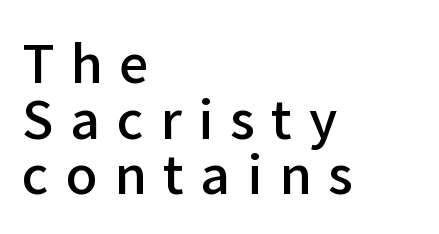
Q: Is the text bold? A: Semi-bold.
Q: Is the text italic (slanted)? A: No, it is upright.
Q: Is the typeface a serif or a sans-serif typeface? A: Sans-serif.
Q: Is the text underlined? A: No.
Q: How is the paragraph aligned? A: Left-aligned.
Q: Is the spacing between letters normal or unusually wide? A: Unusually wide.
Q: Is the spacing between lines tight, normal or loose? A: Tight.
Q: Width (condensed, normal, or wide)? A: Normal.
Q: Stroke contrast? A: Low.
Q: x-height? A: Medium.
Q: Monospaced? A: No.
